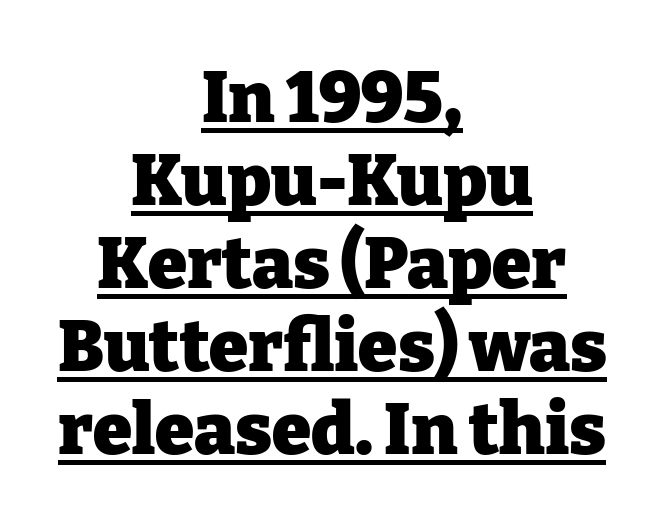
These lines carry a lot of weight — the face is fully bold. The font's upright variant was chosen for this text. This sample uses a serif face. Inter-character spacing is left at the font's built-in metrics.
